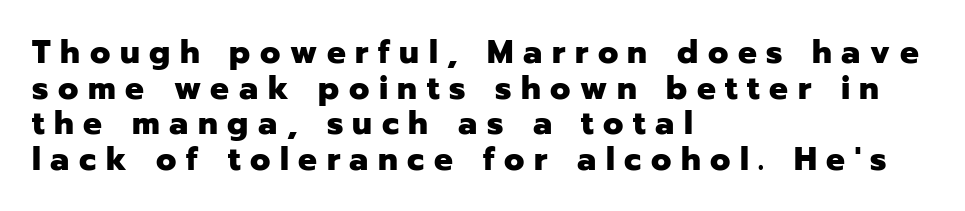
This is heavy type, rendered in bold. Serif or sans? Sans — the stroke terminals are bare. Here the designer chose a conventional face with non-uniform glyph widths. Visually the block forms a straight wall on the left and a jagged coastline on the right. The specimen omits any rule beneath the text block's lines. Students, note that the glyphs here are deliberately spaced far apart.
